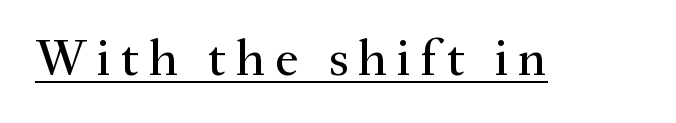
{"serif": "yes", "italic": "no", "width": "normal", "stroke_contrast": "medium", "x_height": "small", "monospaced": "no", "underline": "yes", "glyph_px": 52}
